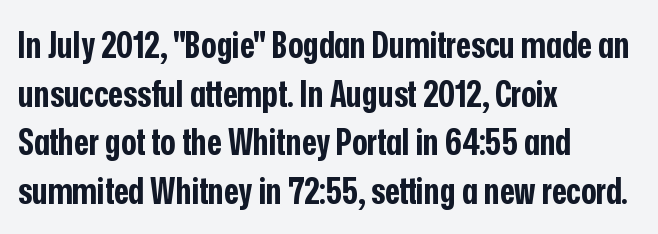
Unlike italic type, these characters show no tilt at all. Stroke terminals: plain, sans-serif. How are the letters spaced? Ordinarily, with no added tracking. Anything drawn beneath the words? Only blank space.
